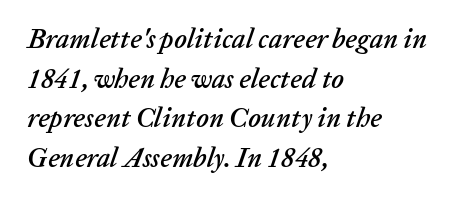
Reading down the block, your eye returns to a fixed left position each line. How would I describe the line gaps? Plain and ordinary. Students, note that the glyphs here touch the page at normal intervals. The passage shown leans; its letterforms are oblique.
